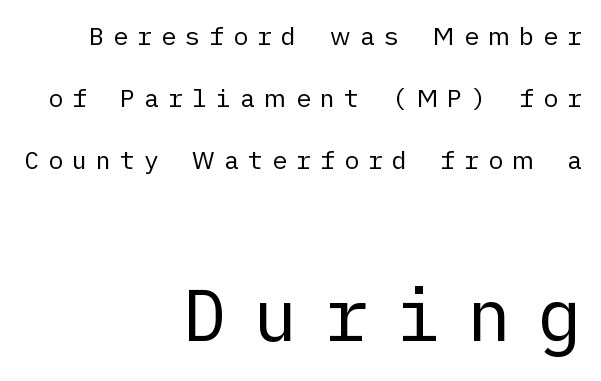
Look at the tracking — it's clearly loosened, letters drifting apart. Font category for this specimen: sans-serif. Underlining? Definitely not there. Line spacing here is loose. Ascenders rise straight up at ninety degrees.
